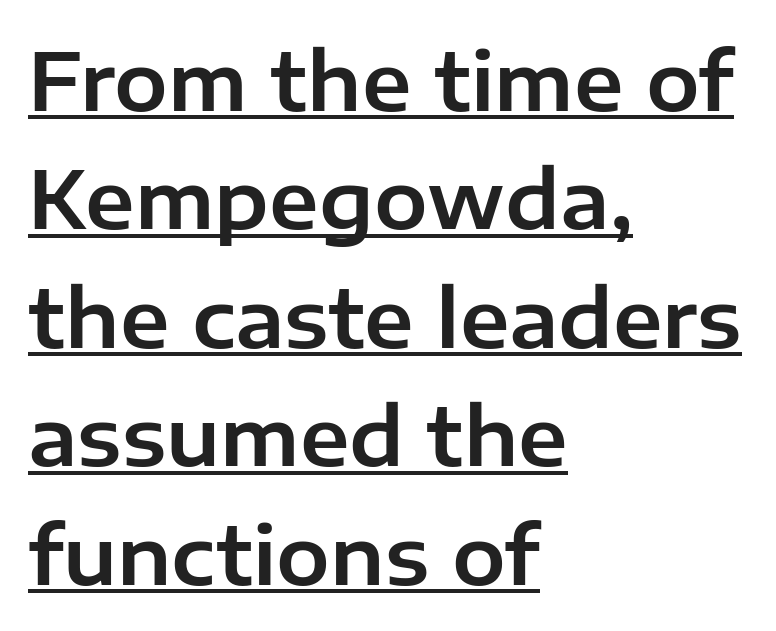
The image shows 80 px sans-serif type, upright; set left-aligned, normal line spacing (1.48x), normal letter spacing, underlined; low stroke contrast and a medium x-height.
